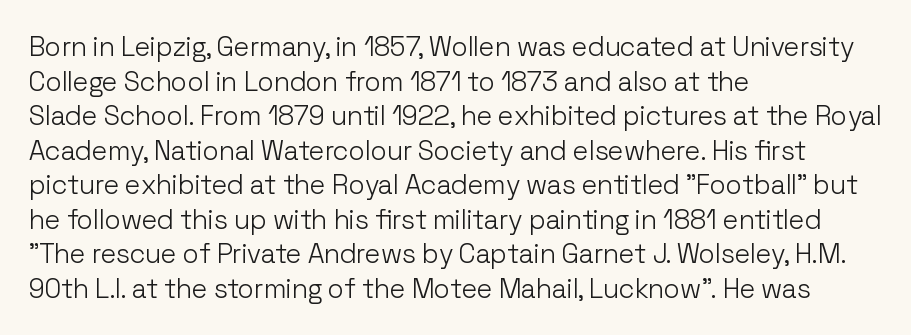
Q: Is the text bold? A: No.
Q: Is the text italic (slanted)? A: No, it is upright.
Q: Is the text underlined? A: No.
Q: How is the paragraph aligned? A: Left-aligned.
Q: Is the spacing between letters normal or unusually wide? A: Normal.
Q: Is the spacing between lines tight, normal or loose? A: Normal.
